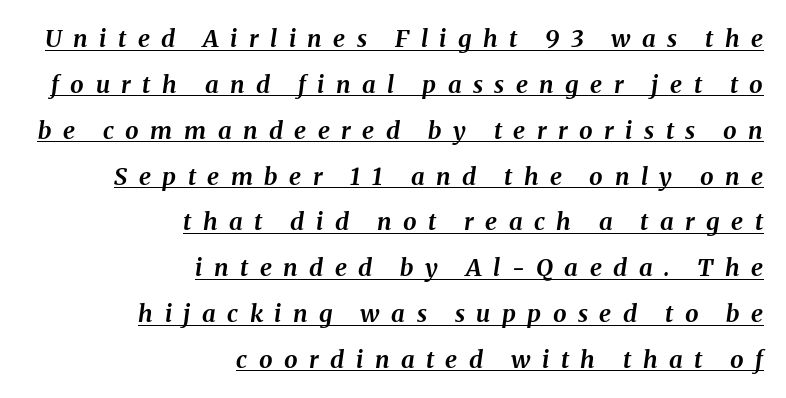
The glyphs are accompanied by a horizontal stroke just below them. Baseline-to-baseline distance is far greater than the letter height. Italic? Definitely — the glyphs are oblique. Plenty of ink on the page — the face is bold. Short note: letters widely spaced.
